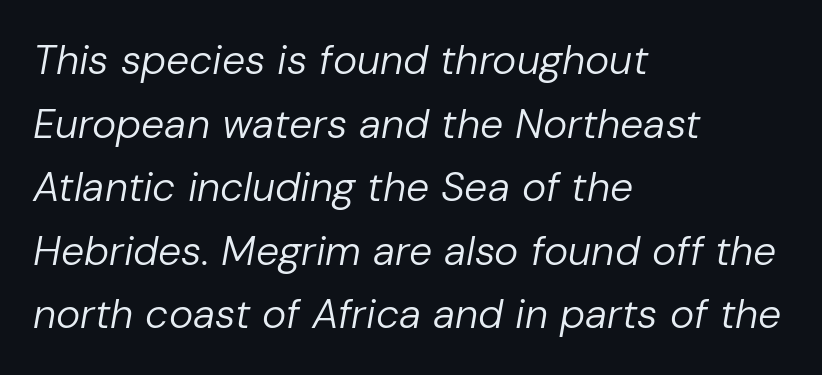
{"italic": "yes", "lean": "right", "slant_degrees": 10, "bold": "no", "weight": "regular", "width": "normal", "stroke_contrast": "low", "x_height": "medium", "monospaced": "no", "underline": "no", "align": "left", "line_spacing": "normal", "line_spacing_ratio": 1.55, "letter_spacing": "normal", "letter_spacing_em": 0.0, "glyph_px": 41}
